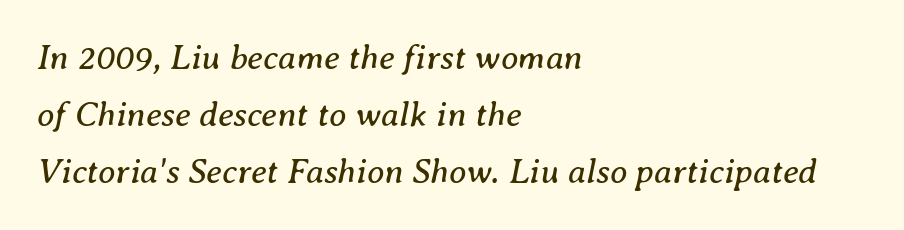
This sample uses a serif face. Nothing heavy about these letters — not bold at all. The gap between lines stays unmarked. The typesetter chose a ragged-right arrangement here.
